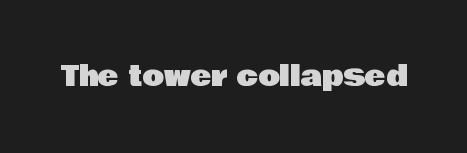
{"serif": "no", "italic": "no", "width": "normal", "stroke_contrast": "low", "x_height": "large", "monospaced": "no", "underline": "no", "letter_spacing": "normal", "letter_spacing_em": 0.0, "glyph_px": 28}
